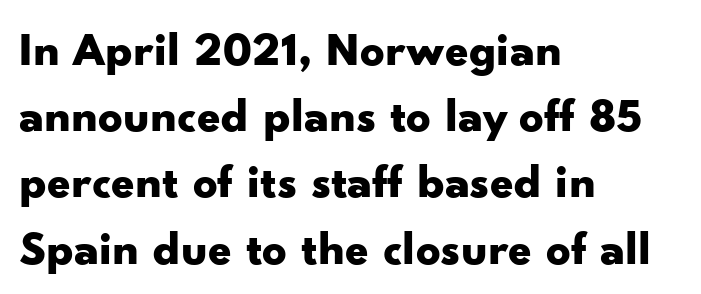
The image shows 48 px bold, wide sans-serif type, upright; set left-aligned, normal line spacing (1.38x), normal letter spacing, not underlined; low stroke contrast and a small x-height.
